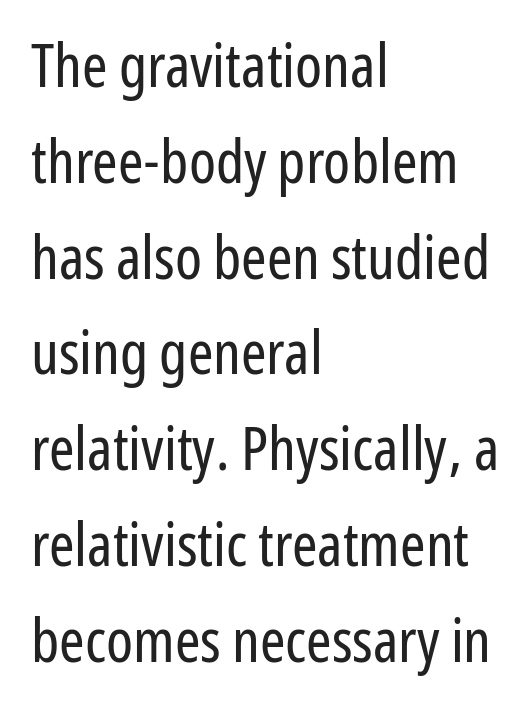
The image shows 61 px regular-weight, condensed sans-serif type, upright; set left-aligned, normal line spacing (1.57x), normal letter spacing, not underlined; low stroke contrast and a medium x-height.
